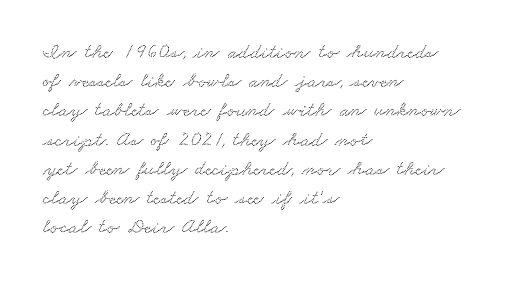
{"underline": "no", "align": "left", "line_spacing": "normal", "line_spacing_ratio": 1.39, "letter_spacing": "normal", "letter_spacing_em": 0.0, "glyph_px": 21}
